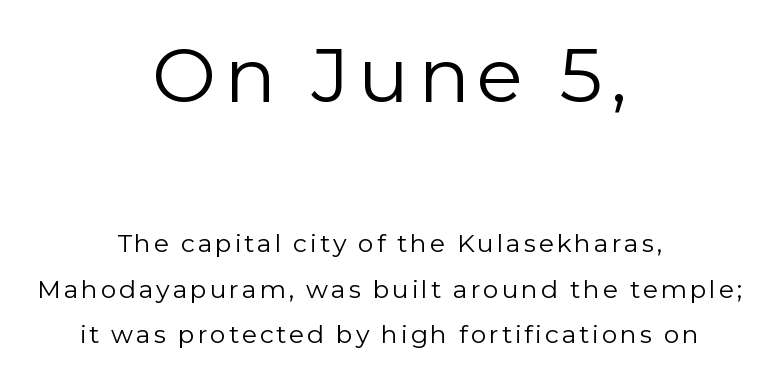
Q: Is the text bold? A: No.
Q: Is the text italic (slanted)? A: No, it is upright.
Q: Is the typeface a serif or a sans-serif typeface? A: Sans-serif.
Q: Is the text underlined? A: No.
Q: How is the paragraph aligned? A: Centered.
Q: Which block of text is set in a larger size, the first (top) or the second (bottom)? A: The first (top) one.
Q: Width (condensed, normal, or wide)? A: Normal.
Q: Stroke contrast? A: Low.
Q: x-height? A: Medium.
Q: Monospaced? A: No.
